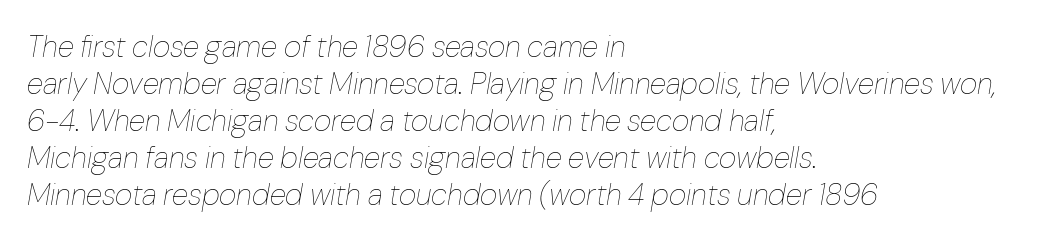
The image shows 30 px thin type, italic (leaning right); set left-aligned, line spacing 1.23x, normal letter spacing, not underlined; low stroke contrast and a medium x-height.
